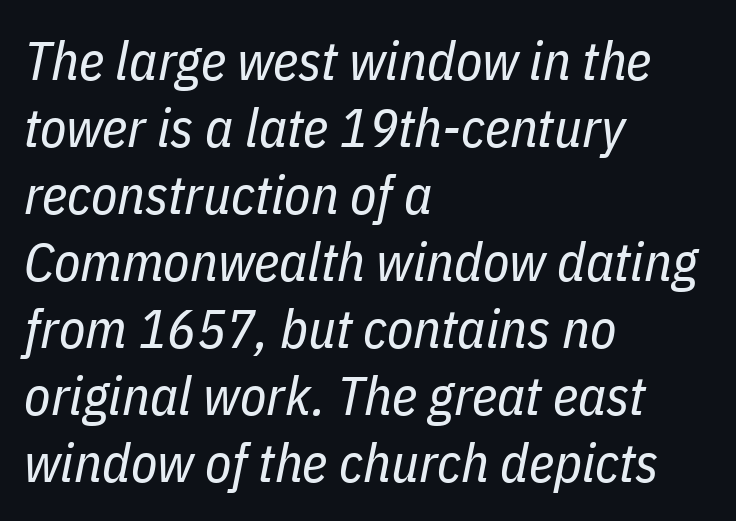
{"italic": "yes", "lean": "right", "slant_degrees": 11, "bold": "no", "weight": "regular", "width": "condensed", "stroke_contrast": "low", "x_height": "medium", "monospaced": "no", "underline": "no", "align": "left", "line_spacing_ratio": 1.24, "letter_spacing": "normal", "letter_spacing_em": 0.0, "glyph_px": 54}
